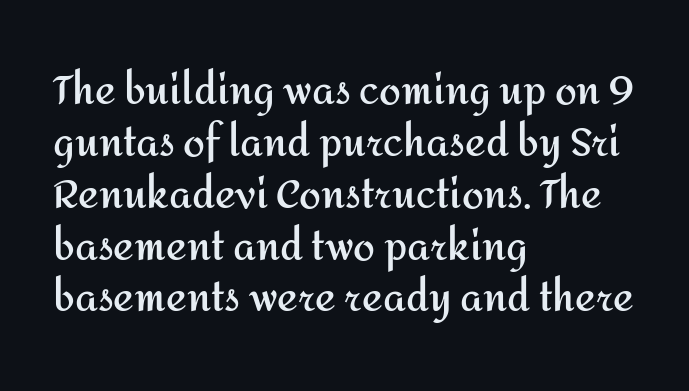
{"serif": "no", "italic": "no", "bold": "yes", "weight": "semibold", "width": "normal", "stroke_contrast": "medium", "x_height": "medium", "monospaced": "no", "underline": "no", "align": "left", "line_spacing": "normal", "line_spacing_ratio": 1.33, "letter_spacing": "normal", "letter_spacing_em": 0.0, "glyph_px": 39}
